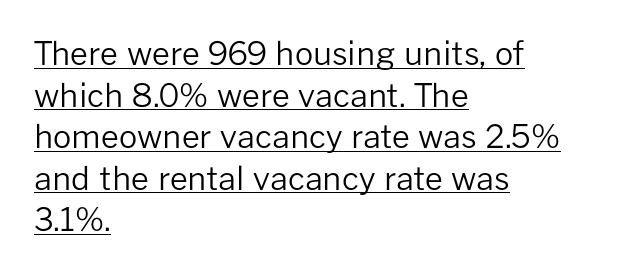
Q: Is the text bold? A: No.
Q: Is the text italic (slanted)? A: No, it is upright.
Q: Is the typeface a serif or a sans-serif typeface? A: Sans-serif.
Q: Is the text underlined? A: Yes.
Q: How is the paragraph aligned? A: Left-aligned.
Q: Is the spacing between letters normal or unusually wide? A: Normal.
Q: Is the spacing between lines tight, normal or loose? A: Normal.
Q: Width (condensed, normal, or wide)? A: Normal.
Q: Stroke contrast? A: Low.
Q: x-height? A: Medium.
Q: Monospaced? A: No.
